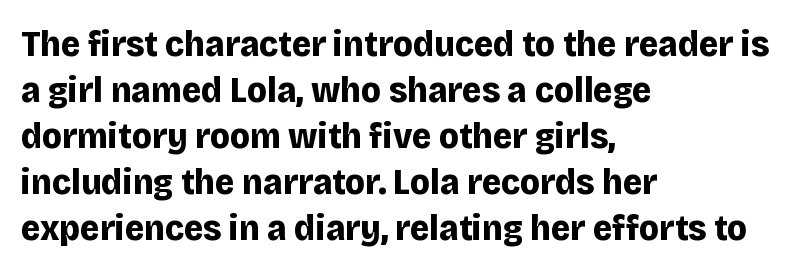
Here the glyphs are tracked normally, forming tight word shapes. These lines are set flush left with a ragged right edge. The sample has been set heavy, in full bold. Varying glyph widths throughout — classic text-font behaviour. This rendering employs a face without finishing strokes, i.e., a sans-serif.
